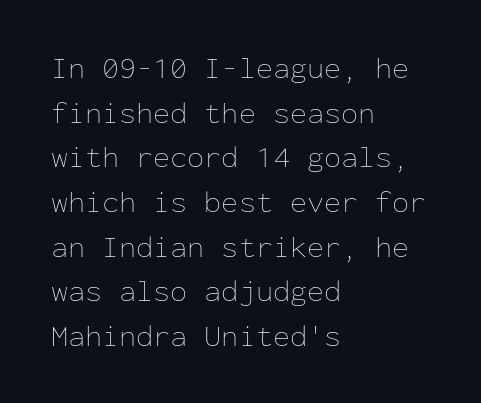
{"italic": "no", "bold": "no", "weight": "thin", "width": "normal", "stroke_contrast": "low", "x_height": "medium", "monospaced": "yes", "underline": "no", "align": "left", "line_spacing": "normal", "line_spacing_ratio": 1.44, "letter_spacing": "normal", "letter_spacing_em": 0.0, "glyph_px": 31}
